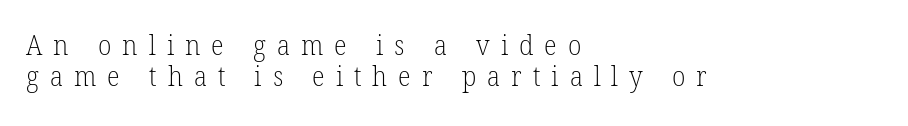
Q: Is the text bold? A: No.
Q: Is the text underlined? A: No.
Q: How is the paragraph aligned? A: Left-aligned.
Q: Is the spacing between letters normal or unusually wide? A: Unusually wide.
Q: Is the spacing between lines tight, normal or loose? A: Tight.
